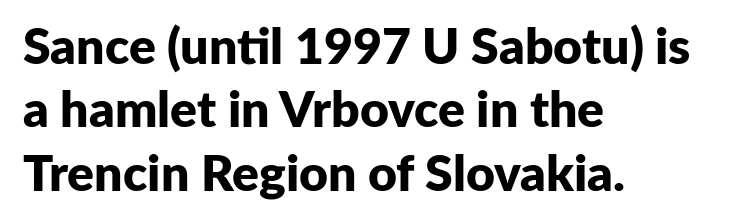
{"serif": "no", "italic": "no", "bold": "yes", "weight": "bold", "width": "normal", "stroke_contrast": "low", "x_height": "medium", "monospaced": "no", "underline": "no", "align": "left", "line_spacing": "normal", "line_spacing_ratio": 1.27, "letter_spacing": "normal", "letter_spacing_em": 0.0, "glyph_px": 50}
